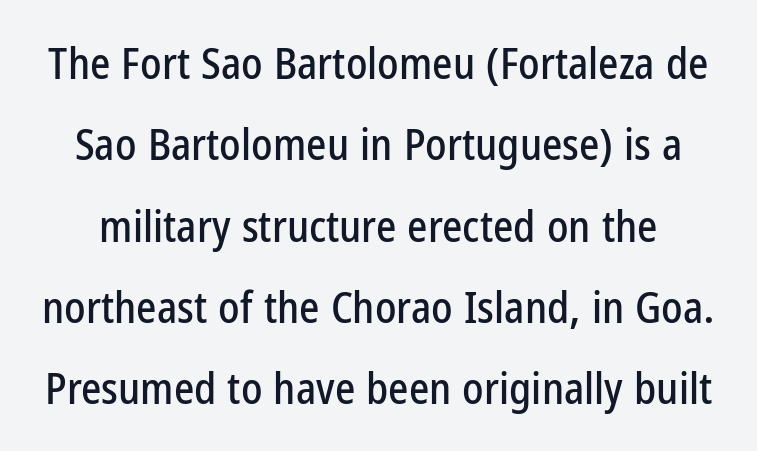
The image shows 43 px condensed sans-serif type, upright; set line spacing 1.89x, normal letter spacing, not underlined; low stroke contrast and a medium x-height.
